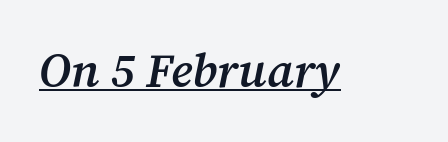
Q: Is the text bold? A: Semi-bold.
Q: Is the text italic (slanted)? A: Yes, it leans right by about 12 degrees.
Q: Is the typeface a serif or a sans-serif typeface? A: Serif.
Q: Is the text underlined? A: Yes.
Q: Is the spacing between letters normal or unusually wide? A: Normal.
Q: Width (condensed, normal, or wide)? A: Normal.
Q: Stroke contrast? A: Medium.
Q: x-height? A: Medium.
Q: Monospaced? A: No.
